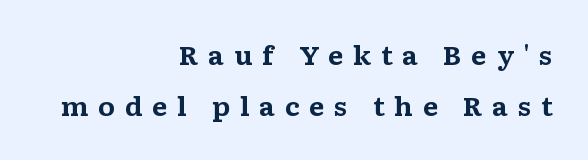
Characters follow at a spacing far wider than the type designer built in. A roman cut, with each character standing at attention. Line ends are locked; line starts wander. A great deal of white space separates one row of letters from the next. Only glyphs here, with clear space below each row. Notice how thick the strokes are: this is what a full bold looks like.
